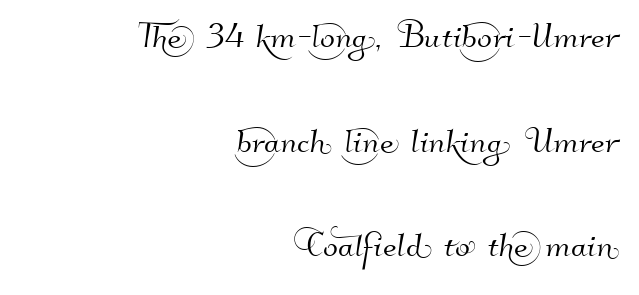
Q: Is the typeface a serif or a sans-serif typeface? A: Sans-serif.
Q: Is the text underlined? A: No.
Q: How is the paragraph aligned? A: Right-aligned.
Q: Is the spacing between letters normal or unusually wide? A: Normal.
Q: Is the spacing between lines tight, normal or loose? A: Loose.
Q: Width (condensed, normal, or wide)? A: Normal.
Q: Stroke contrast? A: High.
Q: x-height? A: Small.
Q: Monospaced? A: No.
